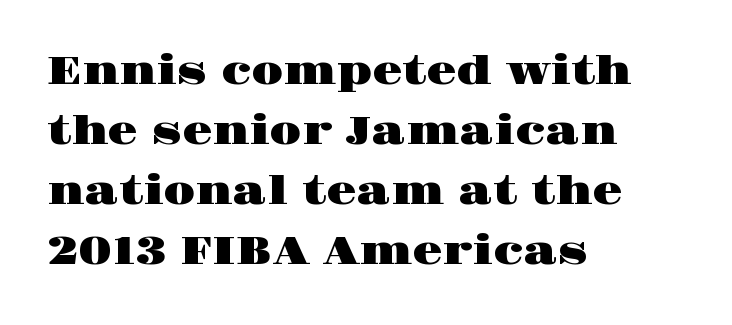
Q: Is the text italic (slanted)? A: No, it is upright.
Q: Is the typeface a serif or a sans-serif typeface? A: Serif.
Q: Is the text underlined? A: No.
Q: How is the paragraph aligned? A: Left-aligned.
Q: Is the spacing between letters normal or unusually wide? A: Normal.
Q: Is the spacing between lines tight, normal or loose? A: Normal.
Q: Width (condensed, normal, or wide)? A: Wide.
Q: Stroke contrast? A: High.
Q: x-height? A: Large.
Q: Monospaced? A: No.
